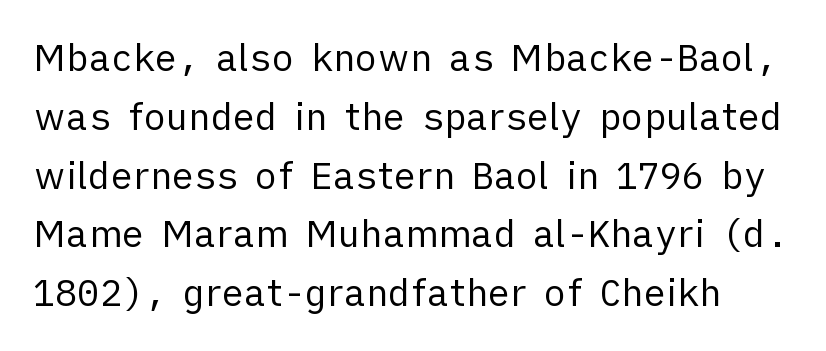
{"serif": "no", "italic": "no", "bold": "no", "weight": "regular", "width": "normal", "stroke_contrast": "low", "x_height": "medium", "monospaced": "no", "underline": "no", "line_spacing": "normal", "line_spacing_ratio": 1.59, "letter_spacing": "normal", "letter_spacing_em": 0.0, "glyph_px": 37}
